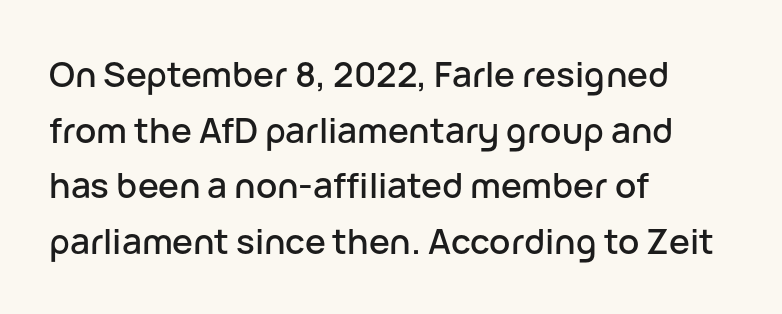
The image shows 35 px sans-serif type, upright; set left-aligned, normal line spacing (1.59x), normal letter spacing, not underlined; low stroke contrast and a medium x-height.
